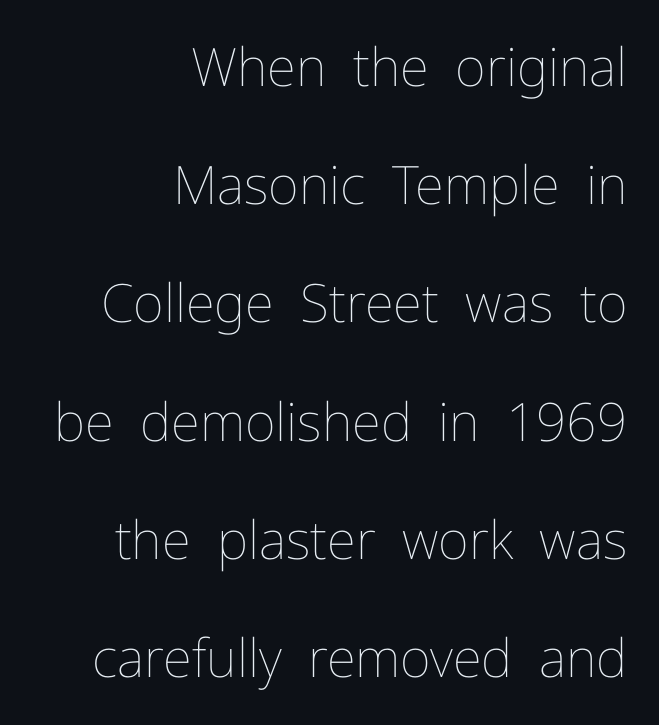
{"italic": "no", "bold": "no", "weight": "thin", "width": "normal", "stroke_contrast": "low", "x_height": "medium", "monospaced": "no", "underline": "no", "align": "right", "line_spacing": "loose", "line_spacing_ratio": 2.23, "letter_spacing": "normal", "letter_spacing_em": 0.0, "glyph_px": 53}
